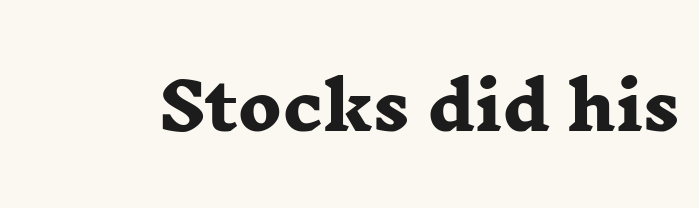
Q: Is the text bold? A: Yes.
Q: Is the typeface a serif or a sans-serif typeface? A: Serif.
Q: Is the text underlined? A: No.
Q: Is the spacing between letters normal or unusually wide? A: Normal.
Q: Width (condensed, normal, or wide)? A: Wide.
Q: Stroke contrast? A: Low.
Q: x-height? A: Medium.
Q: Monospaced? A: No.
